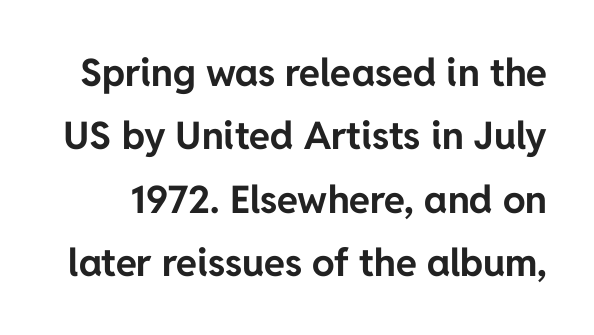
{"serif": "no", "italic": "no", "bold": "yes", "weight": "bold", "width": "normal", "stroke_contrast": "low", "x_height": "medium", "monospaced": "no", "underline": "no", "line_spacing": "normal", "line_spacing_ratio": 1.67, "letter_spacing": "normal", "letter_spacing_em": 0.0, "glyph_px": 38}
